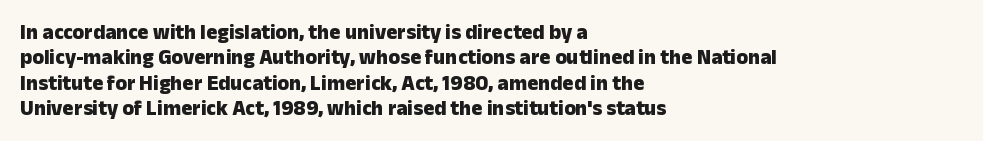
The image shows 21 px bold type, upright; set left-aligned, line spacing 1.21x, normal letter spacing, not underlined.
